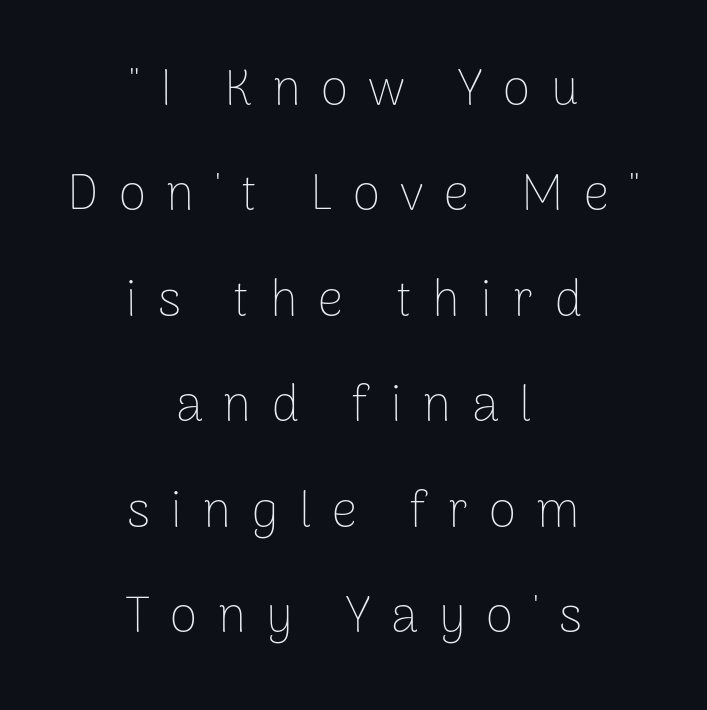
Q: Is the text bold? A: No.
Q: Is the text italic (slanted)? A: No, it is upright.
Q: Is the typeface a serif or a sans-serif typeface? A: Sans-serif.
Q: Is the text underlined? A: No.
Q: How is the paragraph aligned? A: Centered.
Q: Is the spacing between letters normal or unusually wide? A: Unusually wide.
Q: Is the spacing between lines tight, normal or loose? A: Loose.
Q: Width (condensed, normal, or wide)? A: Normal.
Q: Stroke contrast? A: Low.
Q: x-height? A: Medium.
Q: Monospaced? A: No.
